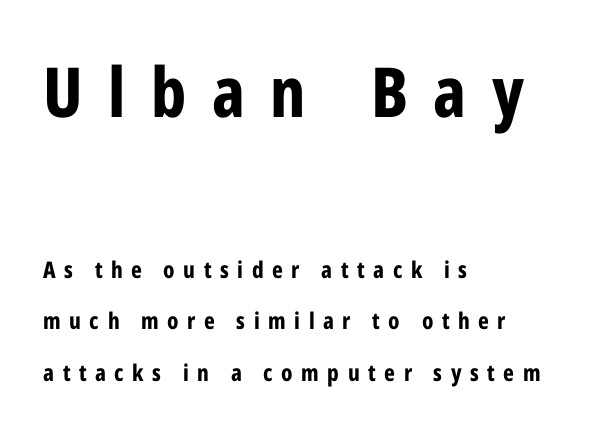
{"serif": "no", "italic": "no", "bold": "yes", "weight": "bold", "width": "condensed", "stroke_contrast": "low", "x_height": "medium", "monospaced": "no", "underline": "no", "align": "left", "line_spacing": "loose", "line_spacing_ratio": 2.24, "letter_spacing": "wide", "letter_spacing_em": 0.37, "larger_block": "first", "size_ratio": 3.0, "glyph_px": 69}
